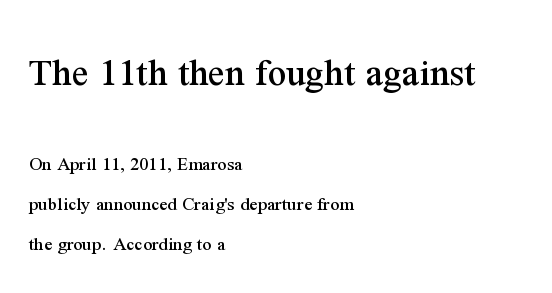
Q: Is the text italic (slanted)? A: No, it is upright.
Q: Is the typeface a serif or a sans-serif typeface? A: Serif.
Q: Is the text underlined? A: No.
Q: How is the paragraph aligned? A: Left-aligned.
Q: Is the spacing between letters normal or unusually wide? A: Normal.
Q: Is the spacing between lines tight, normal or loose? A: Loose.
Q: Which block of text is set in a larger size, the first (top) or the second (bottom)? A: The first (top) one.
Q: Width (condensed, normal, or wide)? A: Normal.
Q: Stroke contrast? A: Medium.
Q: x-height? A: Medium.
Q: Monospaced? A: No.
